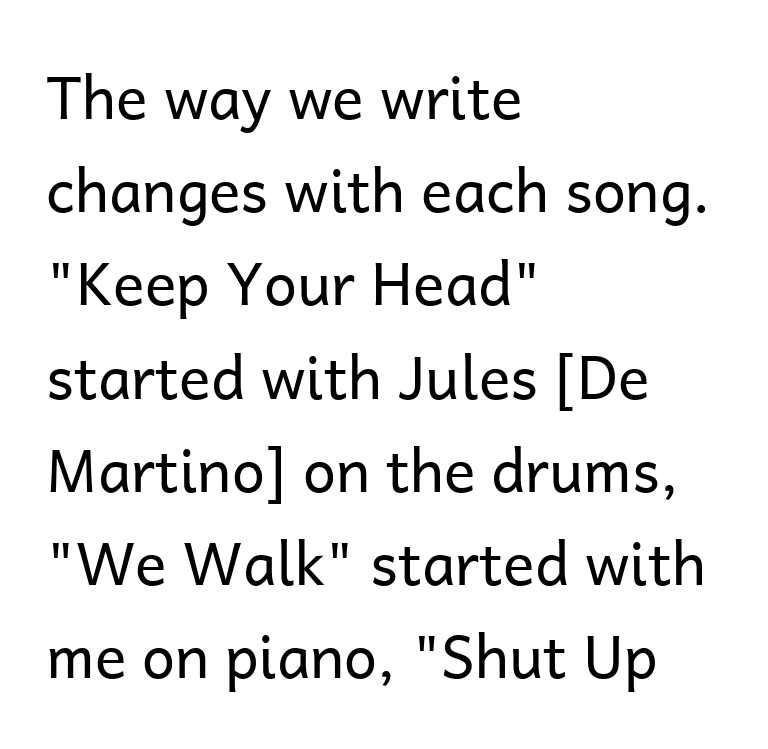
The image shows 59 px regular-weight sans-serif type, upright; set left-aligned, normal line spacing (1.58x), normal letter spacing, not underlined; low stroke contrast and a medium x-height.
